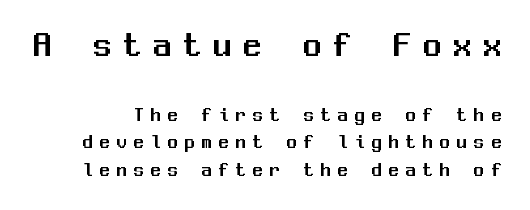
Q: Is the text italic (slanted)? A: No, it is upright.
Q: Is the typeface a serif or a sans-serif typeface? A: Sans-serif.
Q: Is the text underlined? A: No.
Q: Is the spacing between letters normal or unusually wide? A: Unusually wide.
Q: Is the spacing between lines tight, normal or loose? A: Normal.
Q: Which block of text is set in a larger size, the first (top) or the second (bottom)? A: The first (top) one.
Q: Width (condensed, normal, or wide)? A: Normal.
Q: Stroke contrast? A: Medium.
Q: x-height? A: Medium.
Q: Monospaced? A: Yes.
